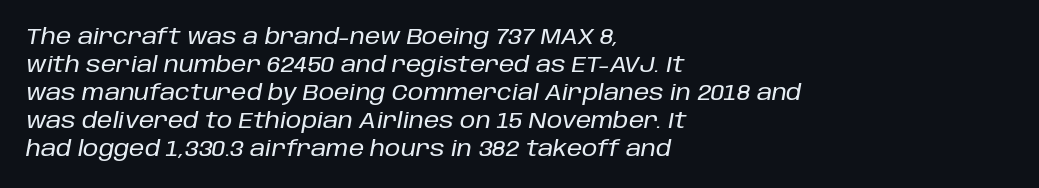
{"italic": "yes", "lean": "right", "slant_degrees": 10, "underline": "no", "align": "left", "line_spacing": "normal", "line_spacing_ratio": 1.27, "letter_spacing": "normal", "letter_spacing_em": 0.0, "glyph_px": 22}
